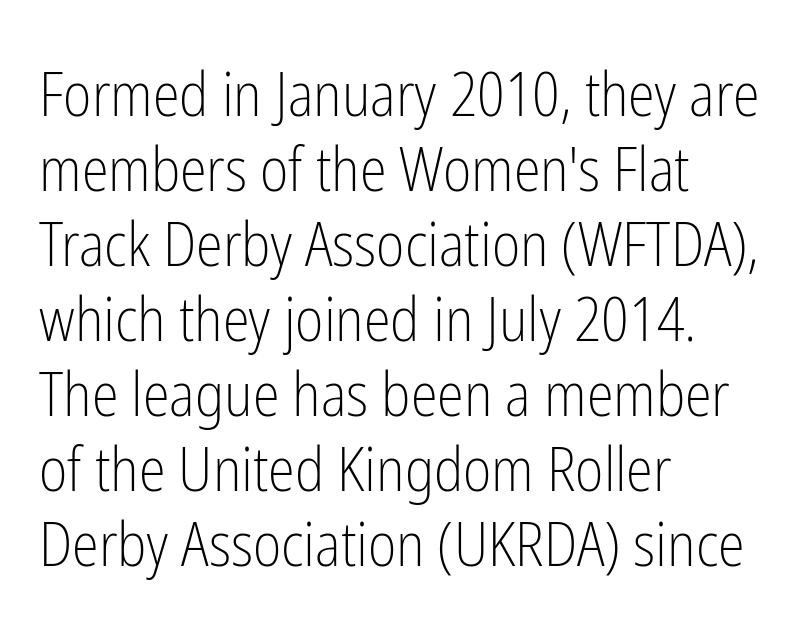
Serif or sans? Sans — the stroke terminals are bare. Do the characters align in a grid? No, the font is proportional. The passage shown is not bold in any degree. The rendering anchors every line to the left-hand side. The type is set solid horizontally, with unmodified tracking. Anything drawn beneath the words? Only blank space.
